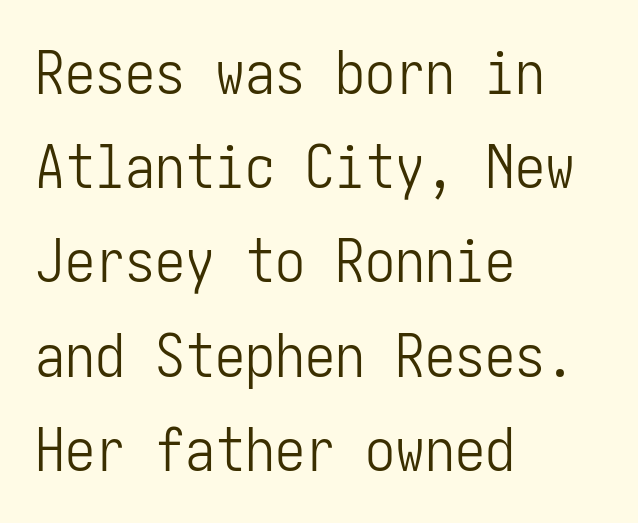
Q: Is the text bold? A: No.
Q: Is the text italic (slanted)? A: No, it is upright.
Q: Is the typeface a serif or a sans-serif typeface? A: Sans-serif.
Q: Is the text underlined? A: No.
Q: How is the paragraph aligned? A: Left-aligned.
Q: Is the spacing between letters normal or unusually wide? A: Normal.
Q: Is the spacing between lines tight, normal or loose? A: Normal.
Q: Width (condensed, normal, or wide)? A: Condensed.
Q: Stroke contrast? A: Low.
Q: x-height? A: Medium.
